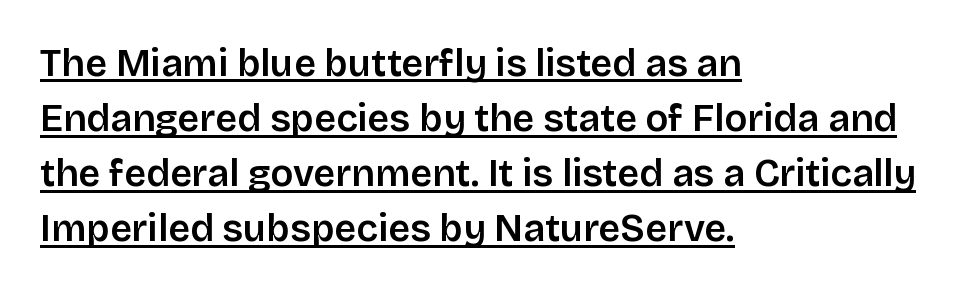
{"serif": "no", "italic": "no", "bold": "semi", "weight": "semibold", "width": "normal", "stroke_contrast": "low", "x_height": "large", "monospaced": "no", "underline": "yes", "align": "left", "line_spacing": "normal", "line_spacing_ratio": 1.45, "letter_spacing": "normal", "letter_spacing_em": 0.0, "glyph_px": 38}
